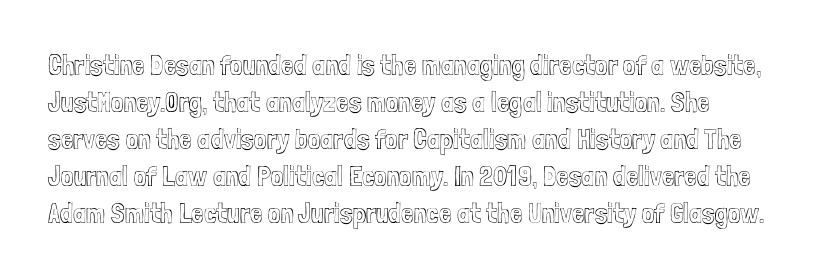
The image shows 28 px condensed type, upright; set normal line spacing (1.32x), normal letter spacing, not underlined; a medium x-height.
